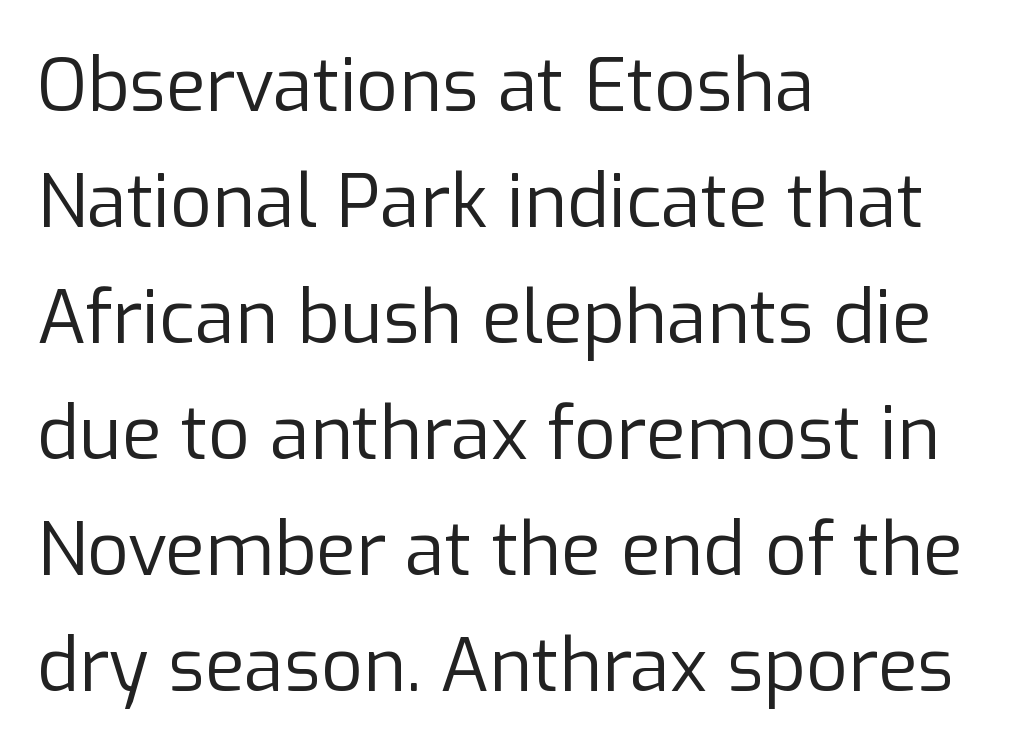
Q: Is the text bold? A: No.
Q: Is the text italic (slanted)? A: No, it is upright.
Q: Is the typeface a serif or a sans-serif typeface? A: Sans-serif.
Q: Is the text underlined? A: No.
Q: How is the paragraph aligned? A: Left-aligned.
Q: Is the spacing between letters normal or unusually wide? A: Normal.
Q: Is the spacing between lines tight, normal or loose? A: Normal.
Q: Width (condensed, normal, or wide)? A: Normal.
Q: Stroke contrast? A: Low.
Q: x-height? A: Medium.
Q: Monospaced? A: No.
